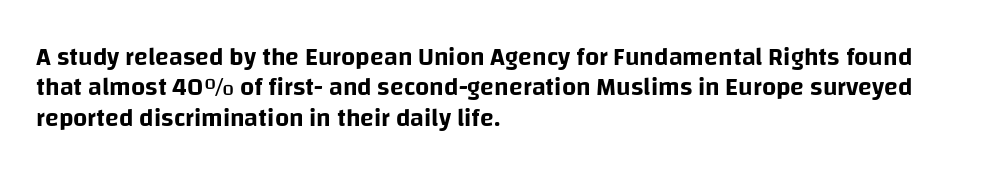
The image shows 25 px text type, upright; set left-aligned, line spacing 1.22x, normal letter spacing, not underlined.
